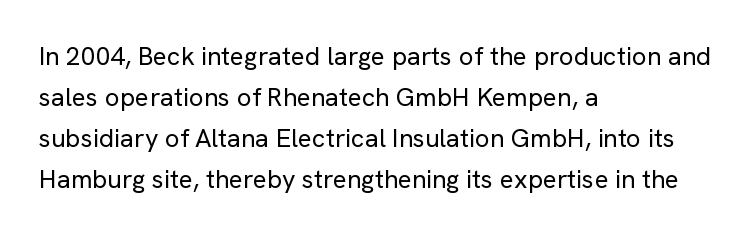
{"italic": "no", "bold": "no", "underline": "no", "align": "left", "line_spacing": "normal", "line_spacing_ratio": 1.58, "letter_spacing": "normal", "letter_spacing_em": 0.0, "glyph_px": 26}
